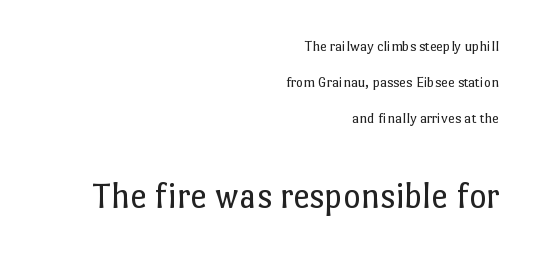
Descenders are the only things crossing below the line. Proportional: the letters do not fall into vertical columns. Here the second block reads like a headline and the first like body copy. The passage shown has conventional tracking throughout. Unlike italic type, these characters show no tilt at all. Horizontally, the lines are justified to the trailing edge only.
